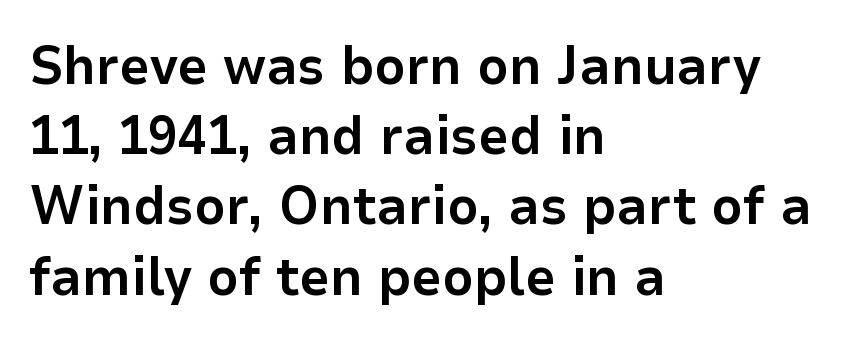
The image shows 54 px bold sans-serif type, upright; set left-aligned, normal line spacing (1.3x), normal letter spacing, not underlined; low stroke contrast and a medium x-height.
